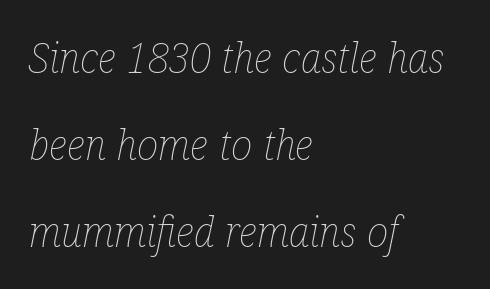
Q: Is the text bold? A: No.
Q: Is the text italic (slanted)? A: Yes, it leans right by about 12 degrees.
Q: Is the text underlined? A: No.
Q: How is the paragraph aligned? A: Left-aligned.
Q: Is the spacing between letters normal or unusually wide? A: Normal.
Q: Is the spacing between lines tight, normal or loose? A: Loose.
Q: Width (condensed, normal, or wide)? A: Condensed.
Q: Stroke contrast? A: Low.
Q: x-height? A: Medium.
Q: Monospaced? A: No.
